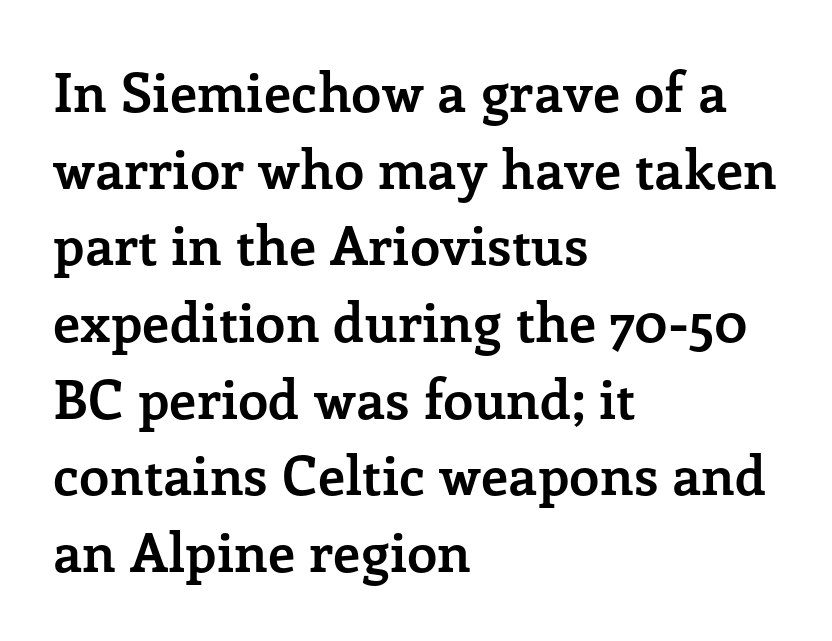
The image shows 54 px semibold serif type, upright; set left-aligned, normal line spacing (1.42x), normal letter spacing, not underlined; low stroke contrast and a medium x-height.
